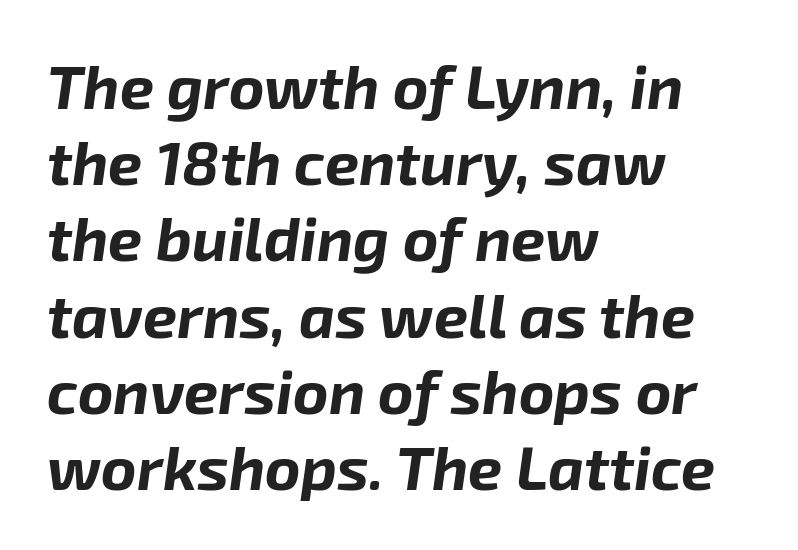
{"italic": "yes", "lean": "right", "slant_degrees": 8, "bold": "yes", "weight": "bold", "width": "normal", "stroke_contrast": "low", "x_height": "medium", "monospaced": "no", "underline": "no", "align": "left", "line_spacing": "normal", "line_spacing_ratio": 1.25, "letter_spacing": "normal", "letter_spacing_em": 0.0, "glyph_px": 61}
